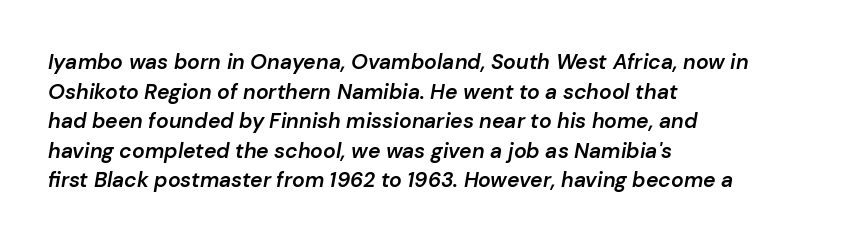
Q: Is the text bold? A: Semi-bold.
Q: Is the text italic (slanted)? A: Yes, it leans right by about 10 degrees.
Q: Is the text underlined? A: No.
Q: How is the paragraph aligned? A: Left-aligned.
Q: Is the spacing between letters normal or unusually wide? A: Normal.
Q: Is the spacing between lines tight, normal or loose? A: Normal.
